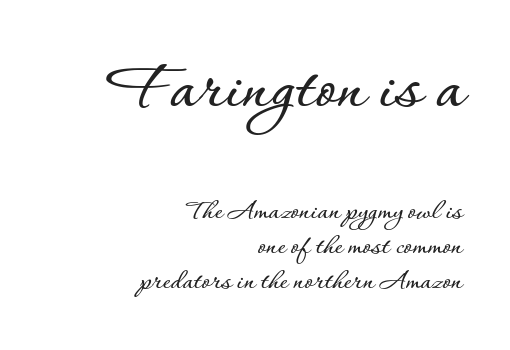
The image shows 75 px text type; set right-aligned, line spacing 1.16x, normal letter spacing, not underlined; the first (top) block is 2.5x larger; low stroke contrast and a small x-height.
